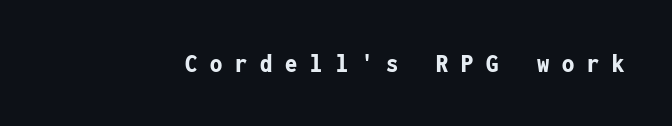
The image shows 27 px bold type, upright; set unusually wide letter spacing (+0.48 em), not underlined.
